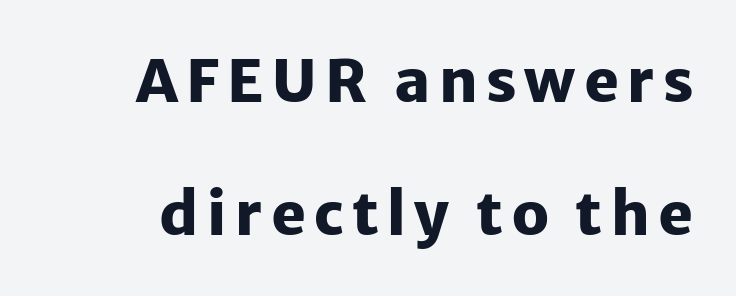
Ascenders rise straight up at ninety degrees. The strokes are fattened all the way to bold. Here the designer chose a conventional face with non-uniform glyph widths. Leading: increased. The face used here is a sans, in the tradition of grotesques and geometrics. Underlining? Definitely not there.
